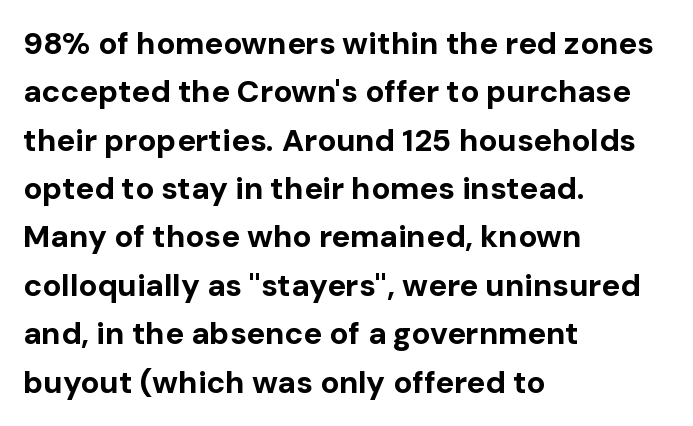
Q: Is the text bold? A: Yes.
Q: Is the text italic (slanted)? A: No, it is upright.
Q: Is the typeface a serif or a sans-serif typeface? A: Sans-serif.
Q: Is the text underlined? A: No.
Q: How is the paragraph aligned? A: Left-aligned.
Q: Is the spacing between letters normal or unusually wide? A: Normal.
Q: Is the spacing between lines tight, normal or loose? A: Normal.
Q: Width (condensed, normal, or wide)? A: Normal.
Q: Stroke contrast? A: Low.
Q: x-height? A: Medium.
Q: Monospaced? A: No.
